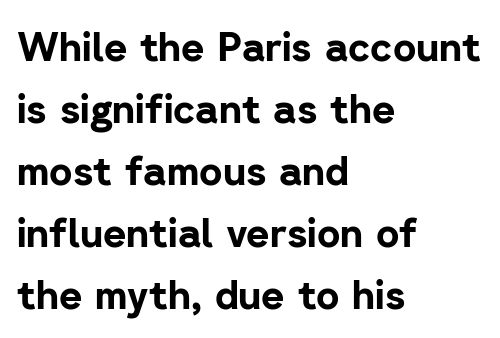
The image shows 40 px bold sans-serif type, upright; set left-aligned, normal line spacing (1.55x), normal letter spacing, not underlined; low stroke contrast and a medium x-height.
